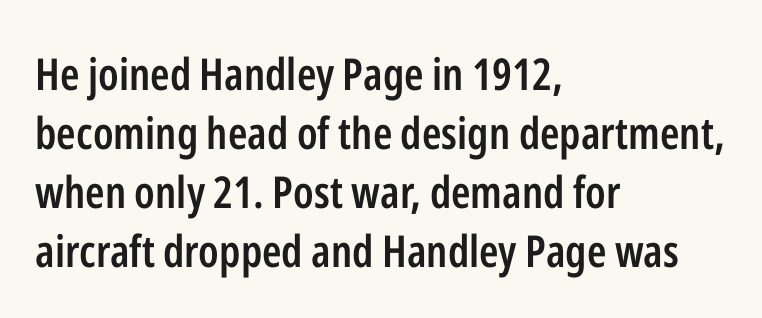
{"serif": "no", "italic": "no", "bold": "semi", "weight": "semibold", "width": "condensed", "stroke_contrast": "low", "x_height": "medium", "monospaced": "no", "underline": "no", "align": "left", "line_spacing": "normal", "line_spacing_ratio": 1.34, "letter_spacing": "normal", "letter_spacing_em": 0.0, "glyph_px": 44}
